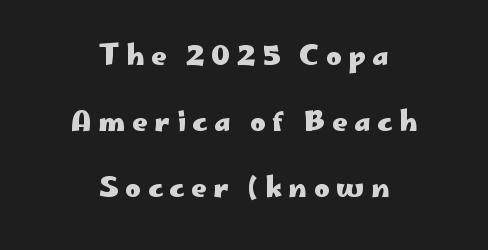
{"italic": "no", "bold": "yes", "underline": "no", "align": "center", "line_spacing": "loose", "line_spacing_ratio": 2.44, "letter_spacing": "wide", "letter_spacing_em": 0.25, "glyph_px": 27}
